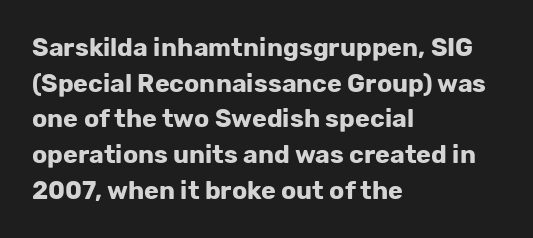
The image shows 25 px bold type, upright; set left-aligned, normal line spacing (1.43x), normal letter spacing, not underlined.
